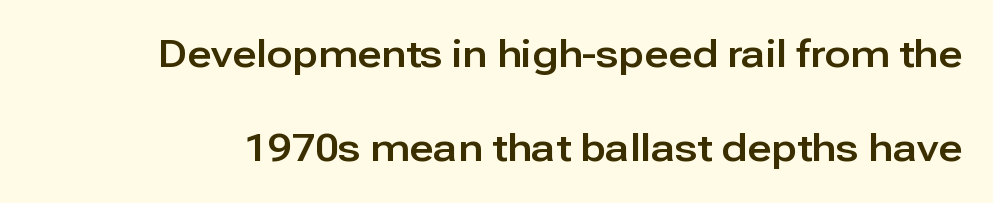
{"serif": "no", "italic": "no", "width": "normal", "stroke_contrast": "low", "x_height": "medium", "monospaced": "no", "underline": "no", "line_spacing": "loose", "line_spacing_ratio": 2.48, "letter_spacing": "normal", "letter_spacing_em": 0.0, "glyph_px": 38}
